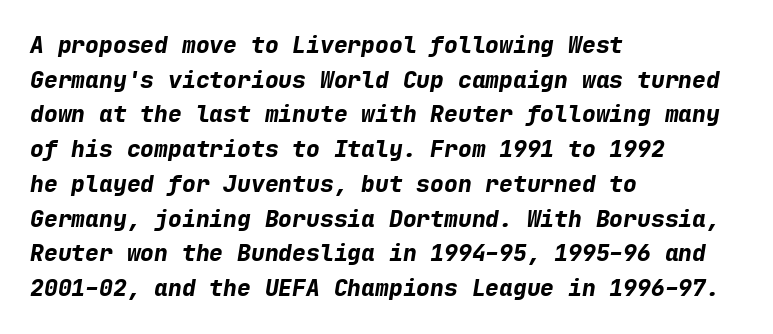
Heavy-handed strokes throughout: this text is bold. Caption: standard tracking, unaltered. Quick note: interline space is typical. Does the copy run flush right? No — it runs flush left.
